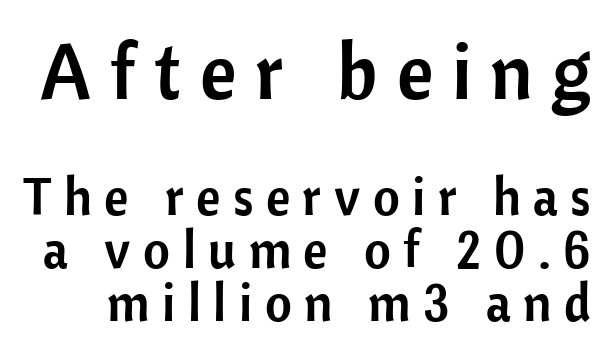
{"serif": "no", "italic": "no", "width": "normal", "stroke_contrast": "low", "x_height": "medium", "monospaced": "no", "underline": "no", "line_spacing": "tight", "line_spacing_ratio": 1.02, "letter_spacing": "wide", "letter_spacing_em": 0.24, "larger_block": "first", "size_ratio": 1.5, "glyph_px": 78}
